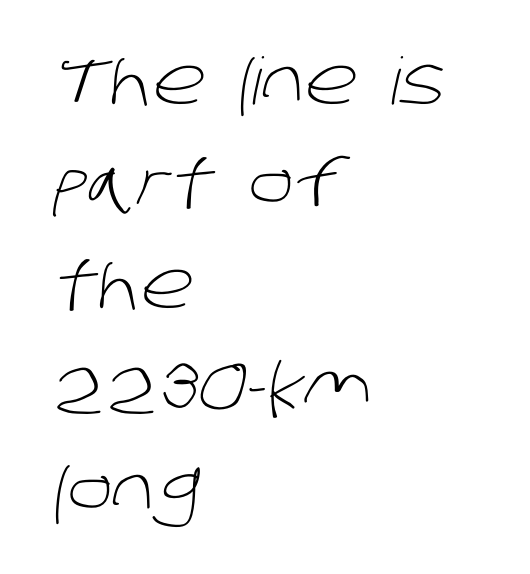
The image shows 65 px light sans-serif type; set left-aligned, normal line spacing (1.57x), normal letter spacing, not underlined; low stroke contrast and a large x-height.
